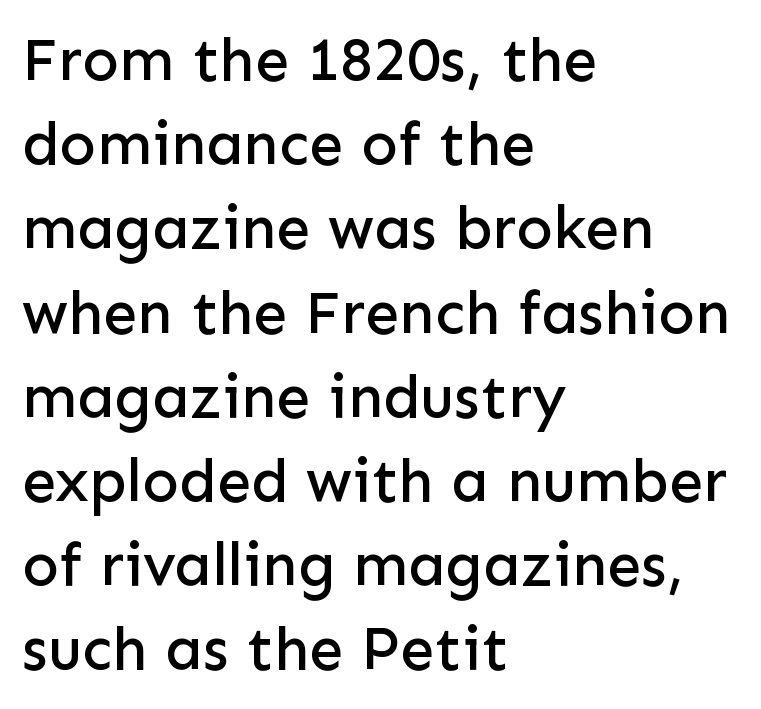
The line texture is even and compact thanks to regular tracking. The area under the type is left untouched. Do the letters lean? They stand straight. Does the leading feel generous? No, just average. Here the designer chose a conventional face with non-uniform glyph widths. The text was rendered using a sans face with plain stroke endings.
